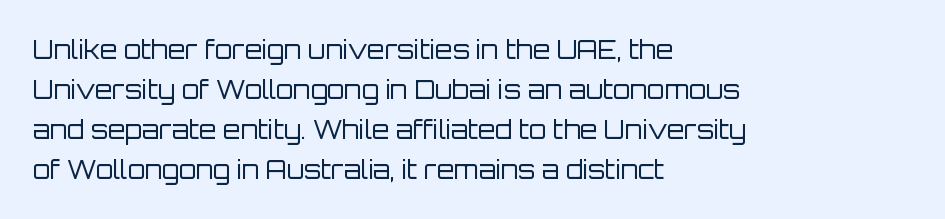
The image shows 25 px text type, upright; set left-aligned, normal line spacing (1.6x), normal letter spacing, not underlined.
